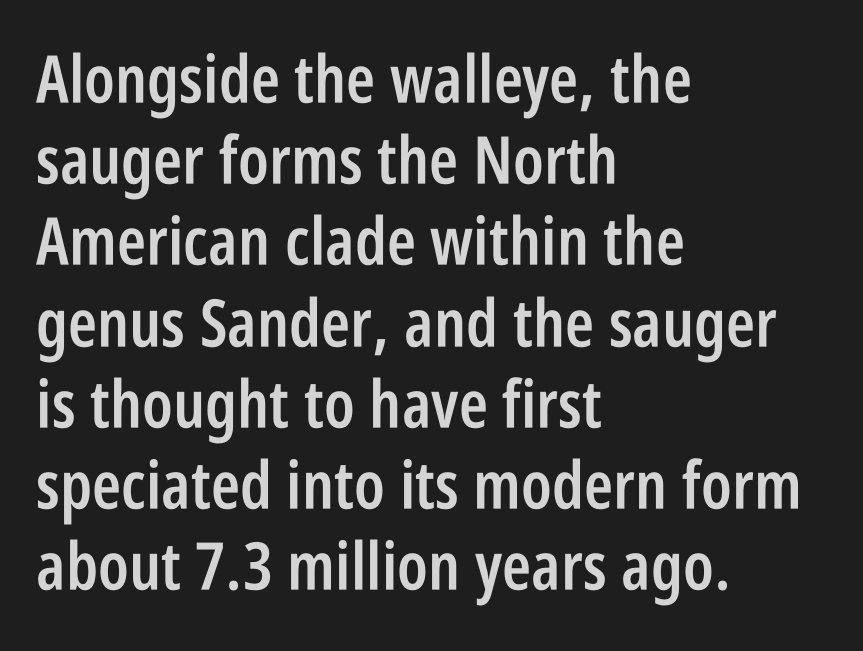
No extra tracking has been applied to these lines. Anything drawn beneath the words? Only blank space. Visually the block forms a straight wall on the left and a jagged coastline on the right. If you drew a line through each stem, it would be perfectly vertical.
